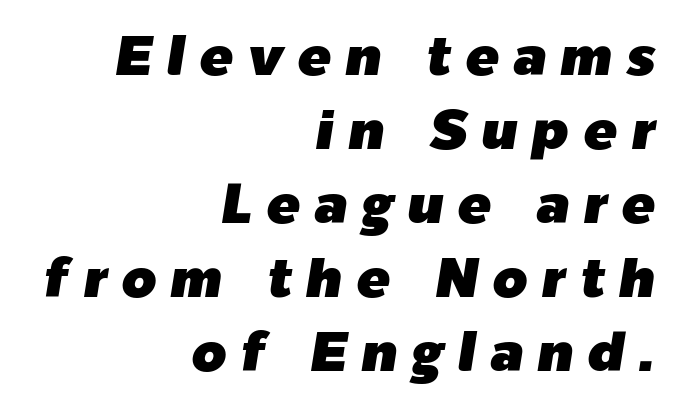
{"italic": "yes", "lean": "right", "slant_degrees": 9, "width": "normal", "stroke_contrast": "low", "x_height": "medium", "monospaced": "no", "underline": "no", "align": "right", "line_spacing": "normal", "line_spacing_ratio": 1.32, "letter_spacing": "wide", "letter_spacing_em": 0.25, "glyph_px": 56}
